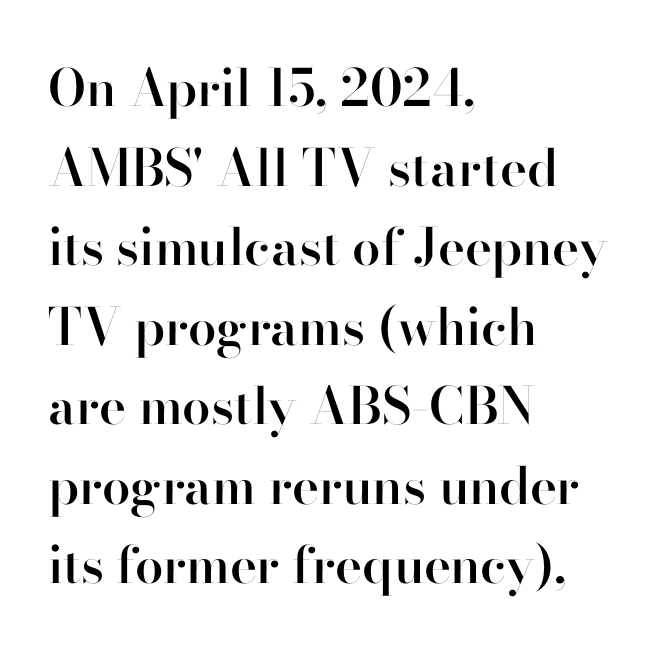
This is moderately heavy type, rendered in semibold. Every row of glyphs begins at an identical x-position on the left. The rendering uses natural spacing where letterforms have individual widths. The type sits square on the baseline with zero lean. Descender tails drop into unmarked territory. The type is set solid horizontally, with unmodified tracking.
